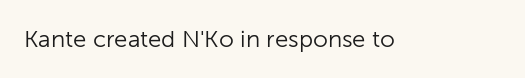
{"italic": "no", "bold": "no", "underline": "no", "letter_spacing": "normal", "letter_spacing_em": 0.0, "glyph_px": 24}
